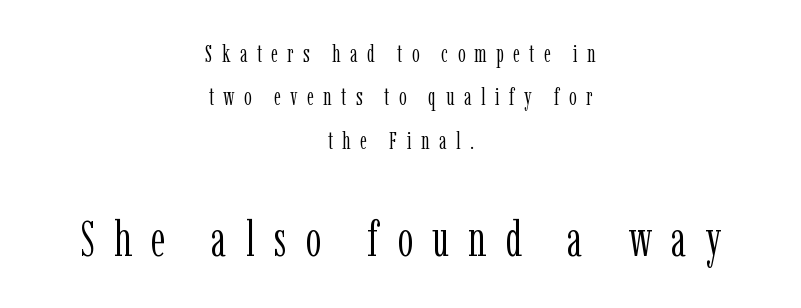
Look at the tracking — it's clearly loosened, letters drifting apart. Ink coverage per letter is moderate at most. Horizontal alignment here is central, giving a formal, balanced look. Quick note: not italic, upright. The text was rendered using a seriffed face with decorative stroke endings. The later block is typeset at a bigger size than the earlier block.
